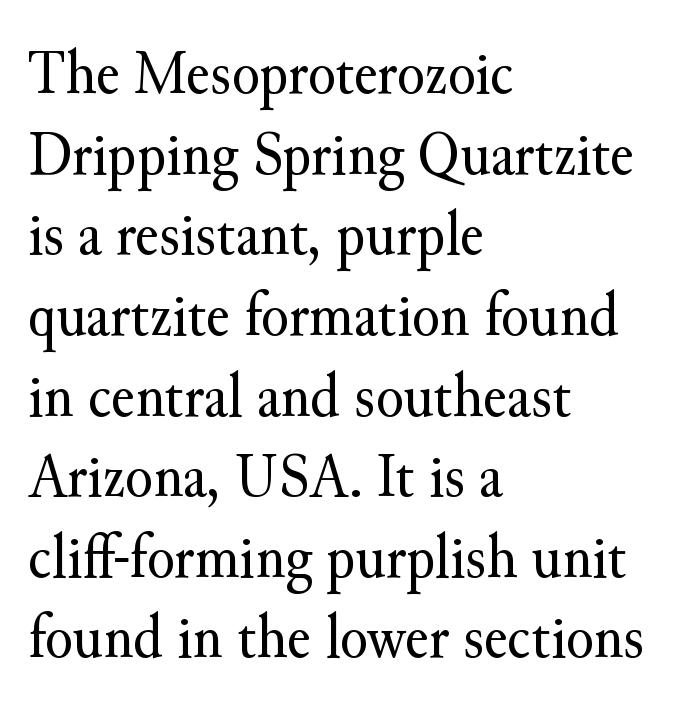
Rendered with straight, roman letterforms. The space directly below the letters is spotless. Spacing verdict: proportional, widths tailored to each character. These lines stack with their left ends in a neat column. The letterforms sit at book weight or below.
